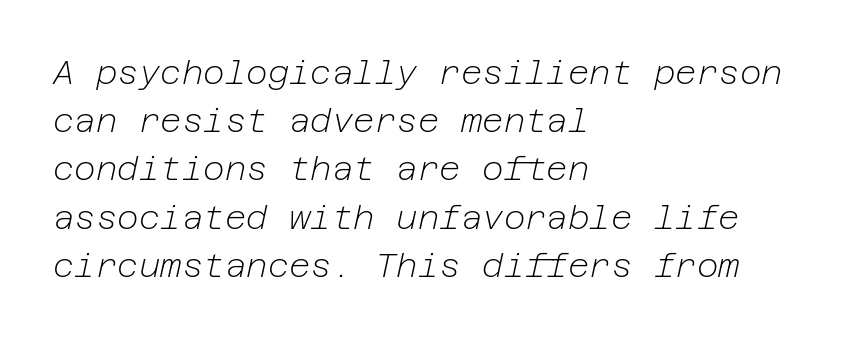
Q: Is the text bold? A: No.
Q: Is the text italic (slanted)? A: Yes, it leans right by about 12 degrees.
Q: Is the text underlined? A: No.
Q: How is the paragraph aligned? A: Left-aligned.
Q: Is the spacing between letters normal or unusually wide? A: Normal.
Q: Is the spacing between lines tight, normal or loose? A: Normal.
Q: Width (condensed, normal, or wide)? A: Normal.
Q: Stroke contrast? A: Low.
Q: x-height? A: Medium.
